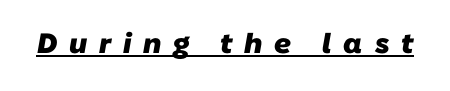
The image shows 28 px heavy sans-serif type; set unusually wide letter spacing (+0.42 em), underlined; low stroke contrast and a medium x-height.
